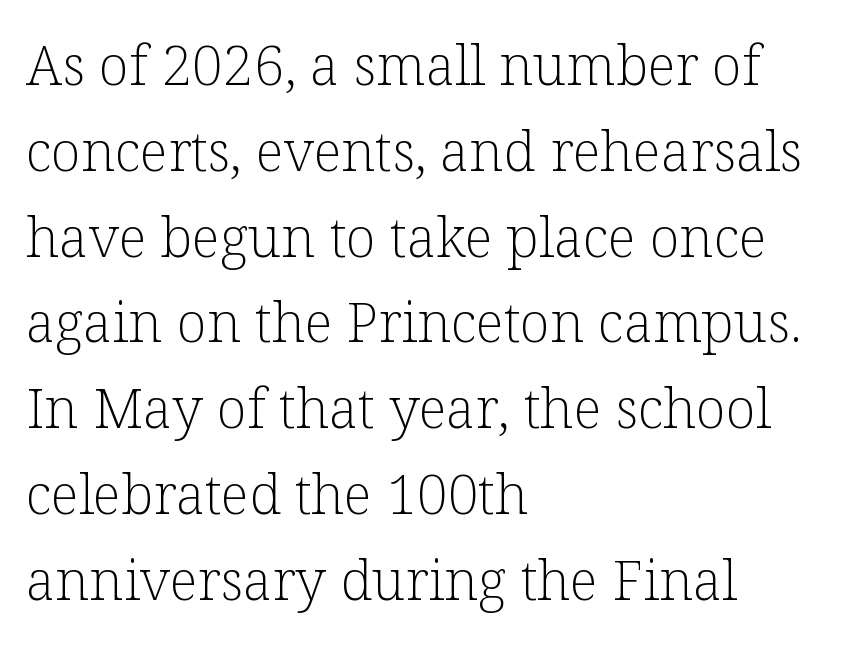
Q: Is the text bold? A: No.
Q: Is the text italic (slanted)? A: No, it is upright.
Q: Is the typeface a serif or a sans-serif typeface? A: Serif.
Q: Is the text underlined? A: No.
Q: How is the paragraph aligned? A: Left-aligned.
Q: Is the spacing between letters normal or unusually wide? A: Normal.
Q: Is the spacing between lines tight, normal or loose? A: Normal.
Q: Width (condensed, normal, or wide)? A: Normal.
Q: Stroke contrast? A: Low.
Q: x-height? A: Medium.
Q: Monospaced? A: No.
